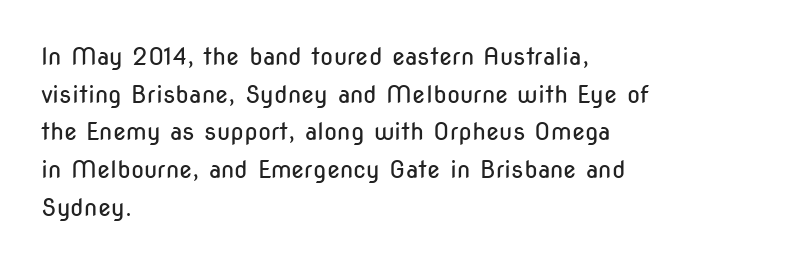
{"italic": "no", "bold": "no", "underline": "no", "align": "left", "line_spacing": "normal", "line_spacing_ratio": 1.57, "letter_spacing": "normal", "letter_spacing_em": 0.0, "glyph_px": 24}
